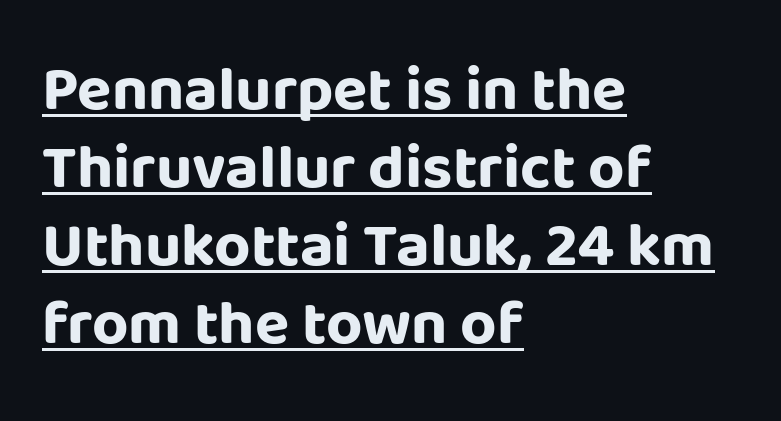
Q: Is the text bold? A: Yes.
Q: Is the text italic (slanted)? A: No, it is upright.
Q: Is the typeface a serif or a sans-serif typeface? A: Sans-serif.
Q: Is the text underlined? A: Yes.
Q: How is the paragraph aligned? A: Left-aligned.
Q: Is the spacing between letters normal or unusually wide? A: Normal.
Q: Width (condensed, normal, or wide)? A: Normal.
Q: Stroke contrast? A: Low.
Q: x-height? A: Large.
Q: Monospaced? A: No.
